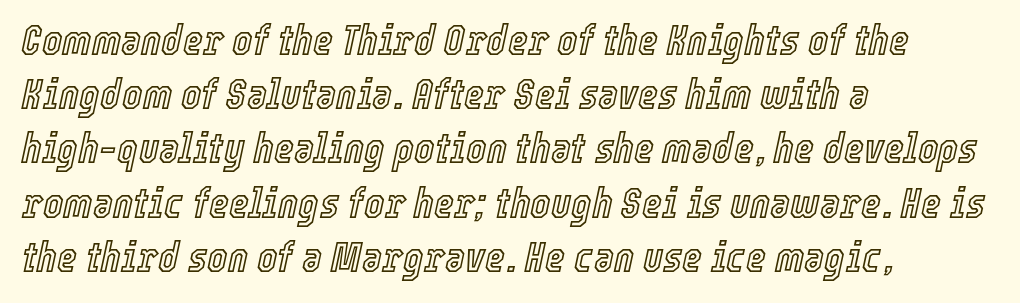
Tracking here is standard; glyphs follow each other at the usual distance. Leftover space on each line is placed entirely after the last word. Spacing verdict: proportional, widths tailored to each character. Tall strokes in this sample are angled rather than plumb.
